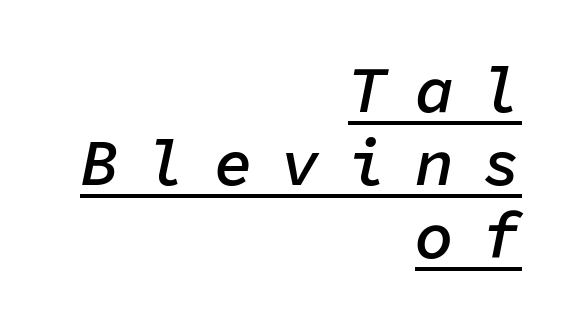
Q: Is the text bold? A: Semi-bold.
Q: Is the text italic (slanted)? A: Yes, it leans right by about 11 degrees.
Q: Is the text underlined? A: Yes.
Q: How is the paragraph aligned? A: Right-aligned.
Q: Is the spacing between letters normal or unusually wide? A: Unusually wide.
Q: Is the spacing between lines tight, normal or loose? A: Tight.
Q: Width (condensed, normal, or wide)? A: Normal.
Q: Stroke contrast? A: Low.
Q: x-height? A: Medium.
Q: Monospaced? A: Yes.
